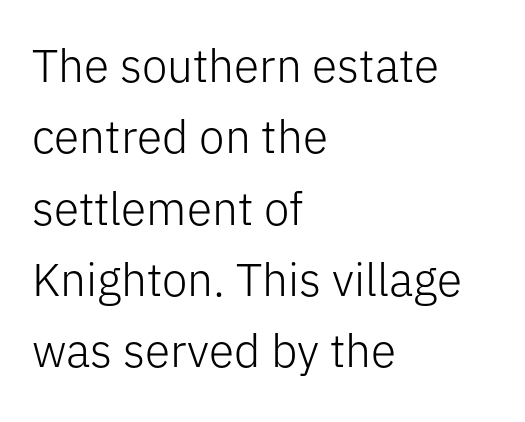
Standard letterfit; no display-style spreading of the glyphs. A classic flush-left, rag-right setting is used for this passage. A quiet, ordinary-to-light weight characterises the typeface. If you measured baseline to baseline, you'd find a middling distance. The type family on display is of the sans-serif kind. Italic? Not at all — the glyphs are vertical.
